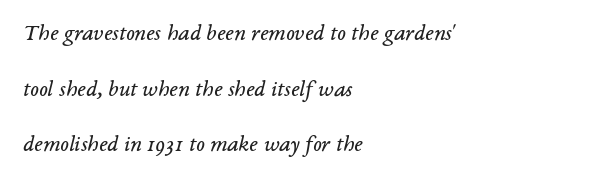
{"italic": "yes", "lean": "right", "slant_degrees": 14, "bold": "no", "underline": "no", "align": "left", "line_spacing": "loose", "line_spacing_ratio": 2.42, "letter_spacing": "normal", "letter_spacing_em": 0.0, "glyph_px": 23}
